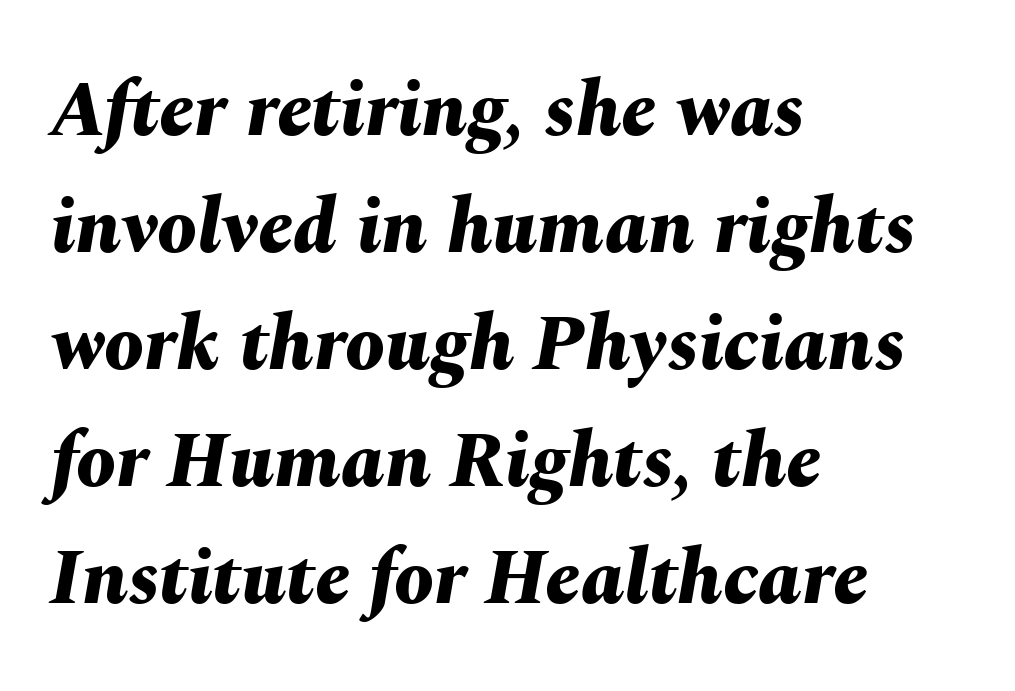
The image shows 79 px bold type, italic (leaning right); set left-aligned, normal line spacing (1.48x), normal letter spacing, not underlined; medium stroke contrast and a medium x-height.
